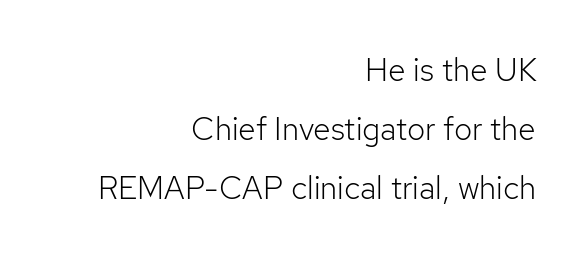
Italic: no, the glyphs are upright roman. The typesetter chose a ragged-left arrangement here. Characters follow at the spacing the type designer built in. Only glyphs here, with clear space below each row. Heft: none added — not bold. The letters advance in unequal steps, a hallmark of proportional type.
